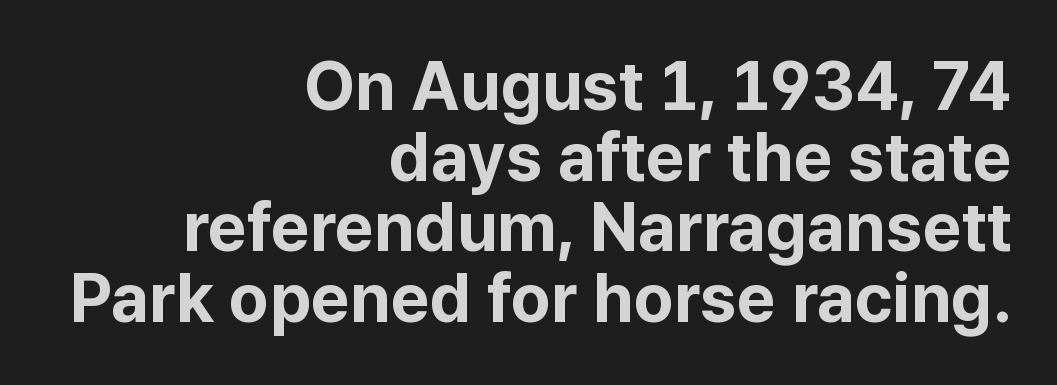
Q: Is the text bold? A: Yes.
Q: Is the text italic (slanted)? A: No, it is upright.
Q: Is the typeface a serif or a sans-serif typeface? A: Sans-serif.
Q: Is the text underlined? A: No.
Q: How is the paragraph aligned? A: Right-aligned.
Q: Is the spacing between letters normal or unusually wide? A: Normal.
Q: Is the spacing between lines tight, normal or loose? A: Tight.
Q: Width (condensed, normal, or wide)? A: Normal.
Q: Stroke contrast? A: Low.
Q: x-height? A: Medium.
Q: Monospaced? A: No.
